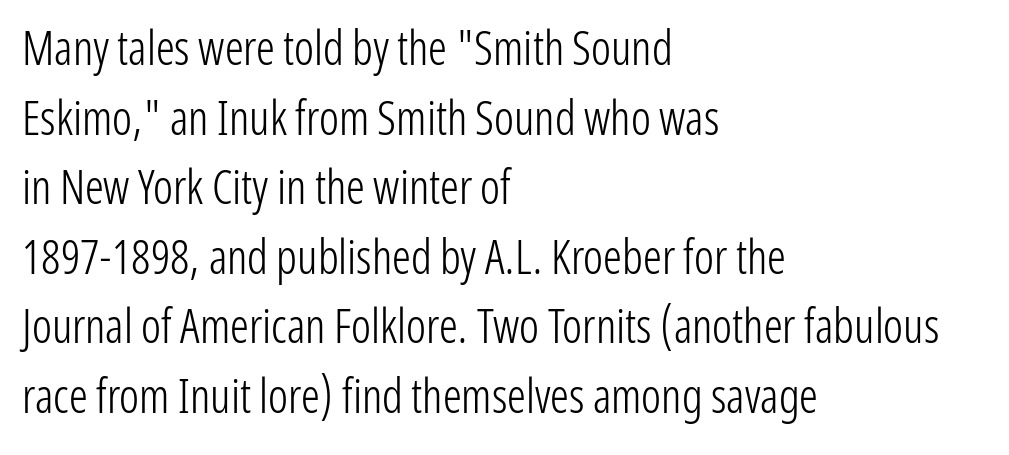
Is there any slant? The stems are plumb. Letters rest on an invisible, unmarked baseline. Tracking value appears to be zero — textbook default spacing. Which margin do the lines hug? The left one — the right edge is uneven.
